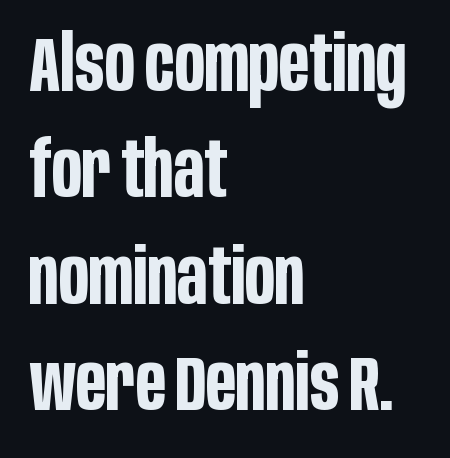
Q: Is the text bold? A: Yes.
Q: Is the text italic (slanted)? A: No, it is upright.
Q: Is the typeface a serif or a sans-serif typeface? A: Sans-serif.
Q: Is the text underlined? A: No.
Q: How is the paragraph aligned? A: Left-aligned.
Q: Is the spacing between letters normal or unusually wide? A: Normal.
Q: Is the spacing between lines tight, normal or loose? A: Normal.
Q: Width (condensed, normal, or wide)? A: Condensed.
Q: Stroke contrast? A: Low.
Q: x-height? A: Large.
Q: Monospaced? A: No.
